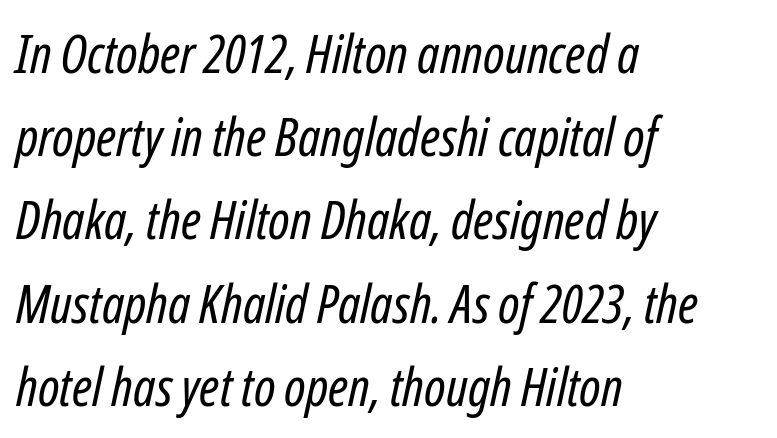
The typography opts for an oblique posture over an upright one. Think of a printed novel: that variable character pitch is what you see here. Short and long lines alike share a common starting point at left. Quick note: underline off. Unbolded letterforms with no extra heft.
